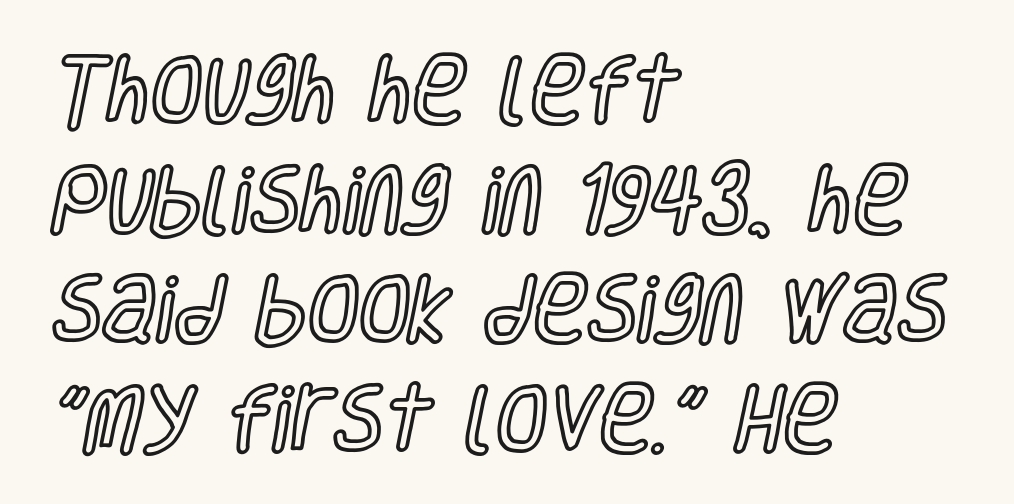
The image shows 74 px condensed type; set left-aligned, normal line spacing (1.48x), normal letter spacing, not underlined; a large x-height.
